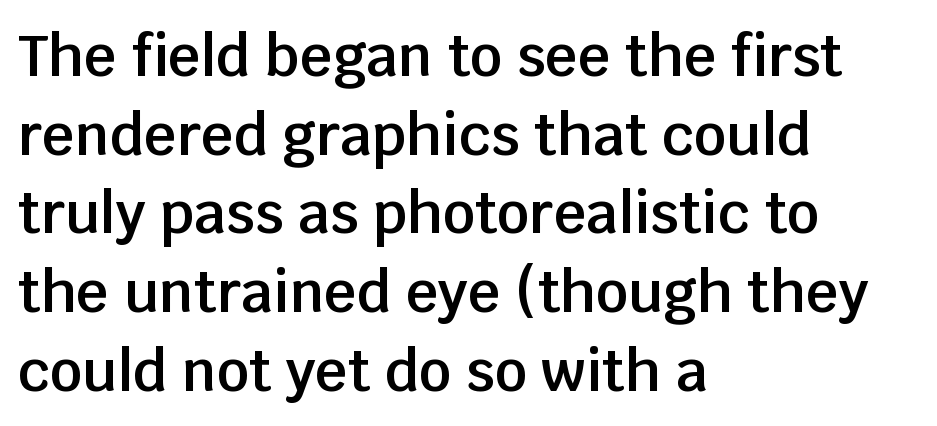
There is no visible air inserted between adjacent glyphs. In CSS terms this would be text-align: left. The glyphs are unaccompanied by any horizontal stroke below them. Weight: semibold (demi).
